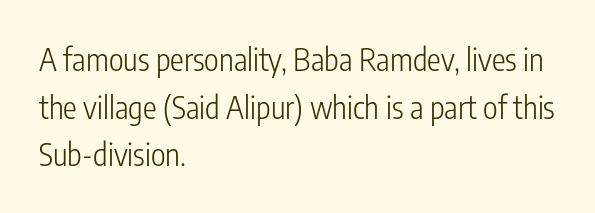
Heaviness? Minimal to ordinary, like unemphasized prose. Is there any slant? The stems are plumb. The characters display no serif detailing; their extremities are plain. In CSS terms this would be text-align: left. Successive baselines arrive at the customary interval.
